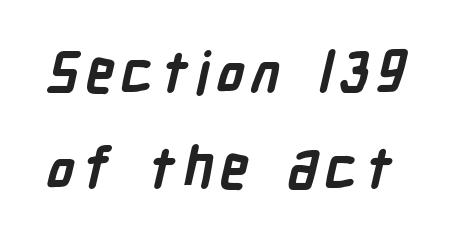
Q: Is the text bold? A: Yes.
Q: Is the typeface a serif or a sans-serif typeface? A: Sans-serif.
Q: Is the text underlined? A: No.
Q: Is the spacing between lines tight, normal or loose? A: Normal.
Q: Width (condensed, normal, or wide)? A: Condensed.
Q: Stroke contrast? A: Low.
Q: x-height? A: Medium.
Q: Monospaced? A: No.
